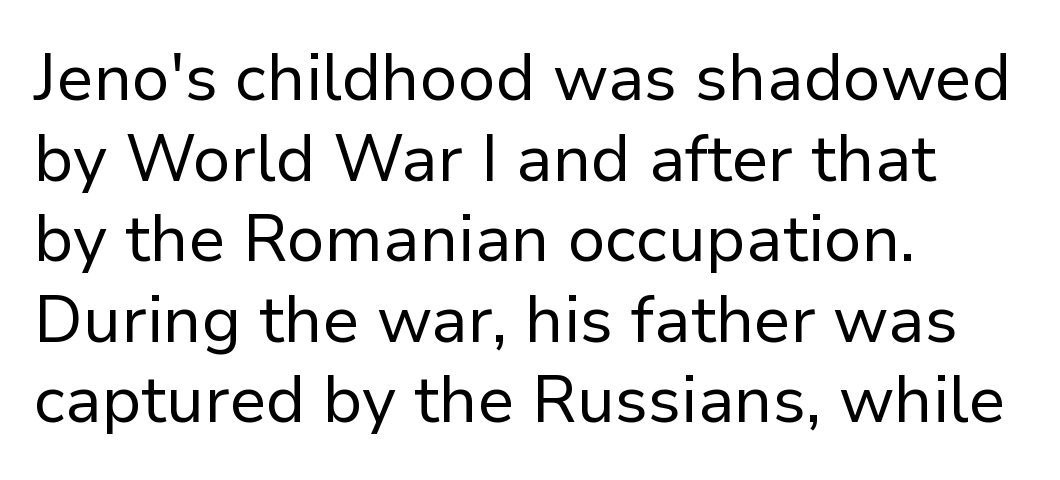
{"serif": "no", "italic": "no", "bold": "no", "weight": "regular", "width": "normal", "stroke_contrast": "low", "x_height": "medium", "monospaced": "no", "underline": "no", "align": "left", "line_spacing_ratio": 1.24, "letter_spacing": "normal", "letter_spacing_em": 0.0, "glyph_px": 65}
